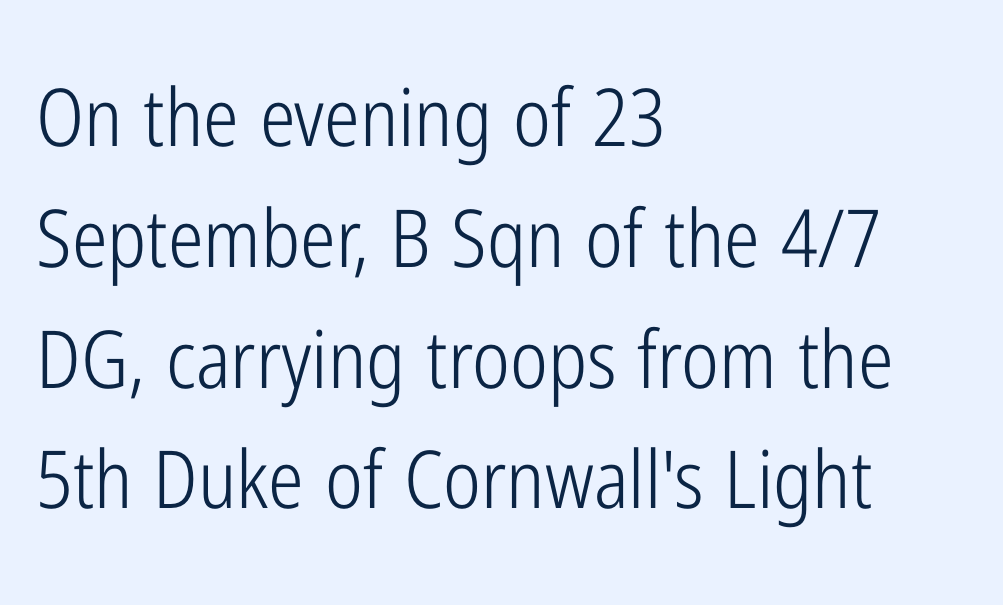
It's the straight-up-and-down kind of type. Is this a fixed-width face? No — the glyphs have proportional, varying widths. The face used here is rendered with its standard letterfit. What kind of face is this? One without serifs — a sans. Caption: multi-line text, flush left, ragged right. Each new line begins a customary step beneath the previous one.
